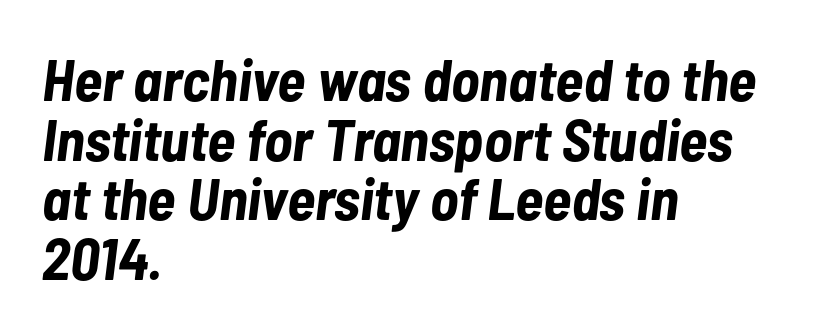
The image shows 59 px bold, condensed type, italic (leaning right); set left-aligned, tight line spacing (1.01x), normal letter spacing, not underlined; low stroke contrast and a medium x-height.
